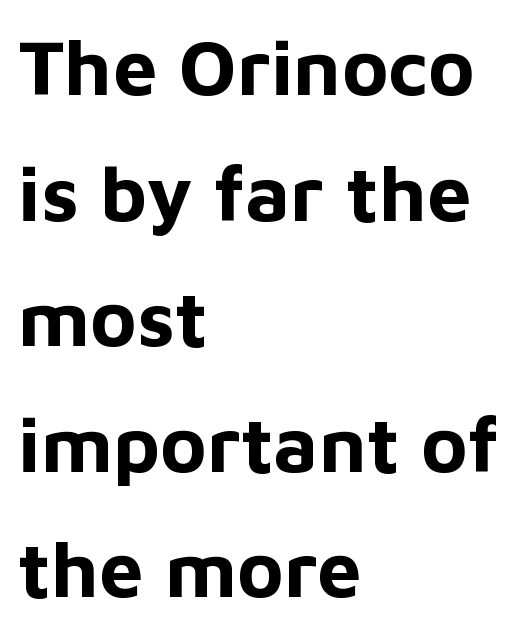
{"serif": "no", "italic": "no", "bold": "yes", "weight": "bold", "width": "normal", "stroke_contrast": "low", "x_height": "medium", "monospaced": "no", "underline": "no", "align": "left", "line_spacing": "normal", "line_spacing_ratio": 1.59, "letter_spacing": "normal", "letter_spacing_em": 0.0, "glyph_px": 79}
